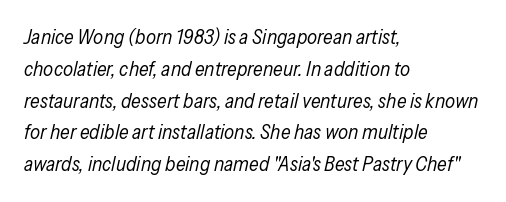
The compositor pushed each line to the left boundary. Observe the lean: these are italic letterforms. Standard letterfit; no display-style spreading of the glyphs. Descenders are the only things crossing below the line. The font sits on the lighter half of the weight spectrum, regular included. Leading matches the norm, producing a regular column.
